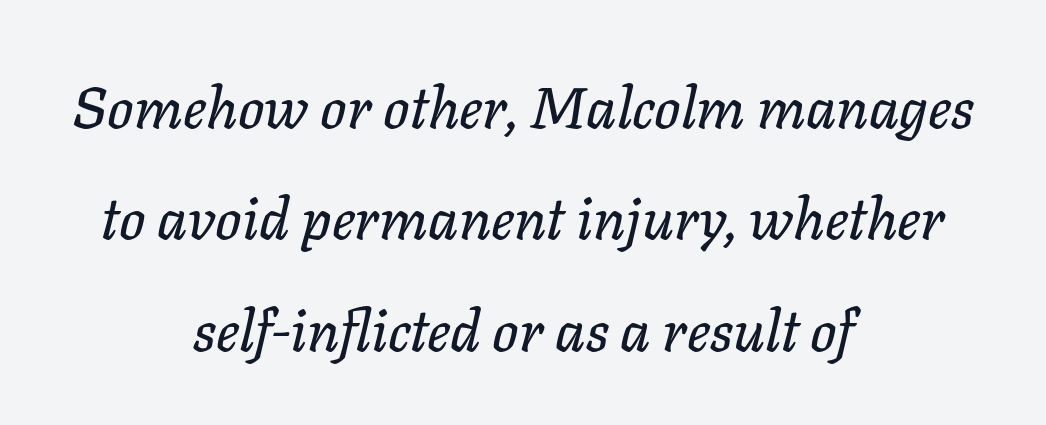
Words appear dense and cohesive because spacing is normal. The rendering uses natural spacing where letterforms have individual widths. Summary of vertical rhythm: relaxed, with wide interline spacing. The foot of each line stays bare and open. The paragraph shown floats in the horizontal middle. The text carries the slant typical of an italic or oblique font.
